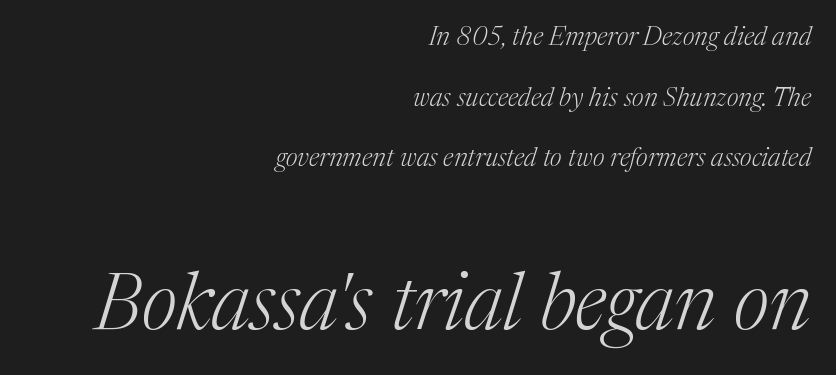
The image shows 79 px light serif type, italic (leaning right); set right-aligned, loose line spacing (2.33x), normal letter spacing, not underlined; the second (bottom) block is 3.04x larger; medium stroke contrast and a medium x-height.
